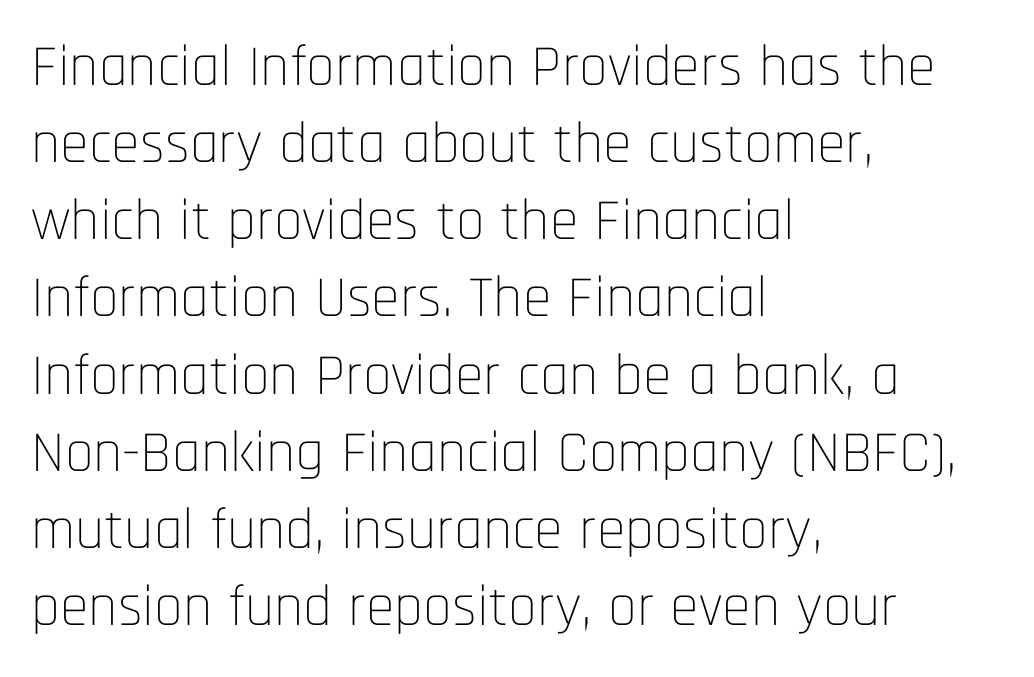
{"serif": "no", "italic": "no", "bold": "no", "weight": "thin", "width": "condensed", "stroke_contrast": "low", "x_height": "large", "monospaced": "no", "underline": "no", "align": "left", "line_spacing": "normal", "line_spacing_ratio": 1.33, "letter_spacing": "normal", "letter_spacing_em": 0.0, "glyph_px": 58}
